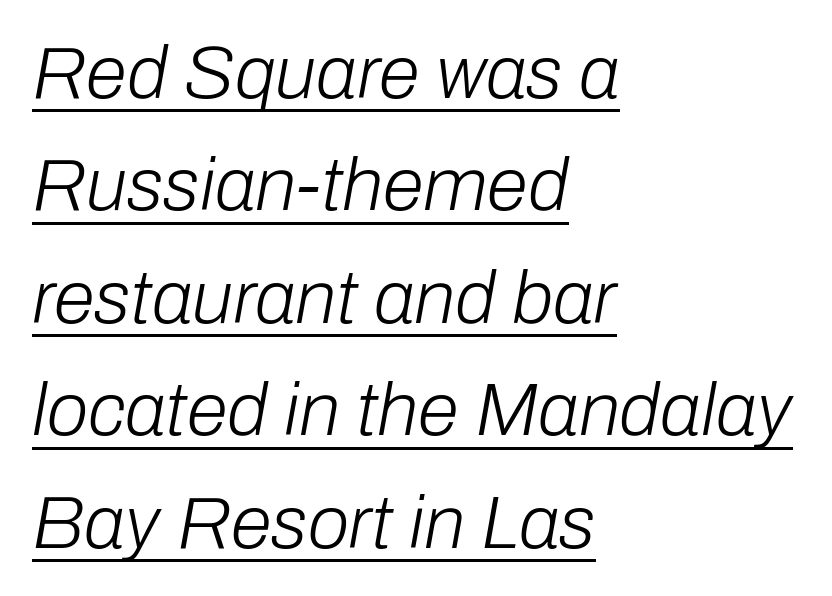
The image shows 75 px light type, italic (leaning right); set left-aligned, normal line spacing (1.5x), normal letter spacing, underlined; low stroke contrast and a medium x-height.
